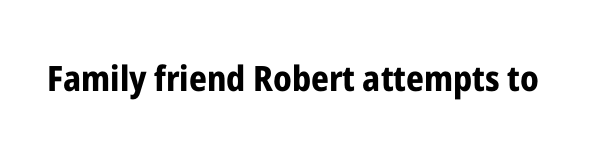
{"serif": "no", "italic": "no", "bold": "yes", "weight": "bold", "width": "condensed", "stroke_contrast": "low", "x_height": "medium", "monospaced": "no", "underline": "no", "letter_spacing": "normal", "letter_spacing_em": 0.0, "glyph_px": 35}
